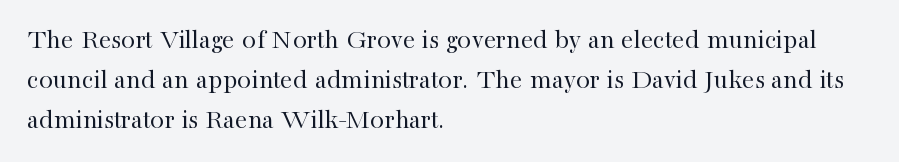
The image shows 28 px regular-weight serif type, upright; set left-aligned, normal line spacing (1.42x), normal letter spacing, not underlined; high stroke contrast and a medium x-height.
